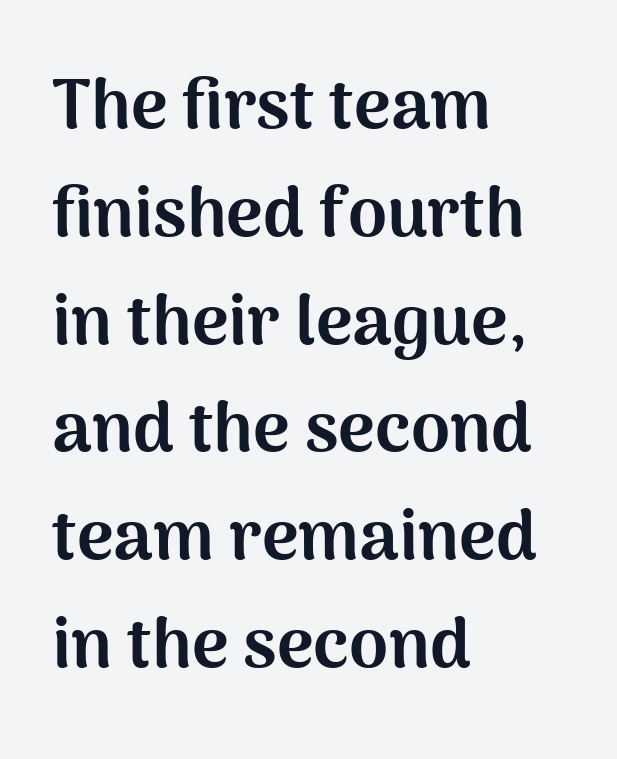
The image shows 70 px bold sans-serif type, upright; set left-aligned, normal line spacing (1.54x), normal letter spacing, not underlined; medium stroke contrast and a medium x-height.
